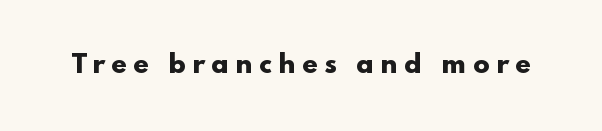
The image shows 25 px bold type, upright; set unusually wide letter spacing (+0.24 em), not underlined.
